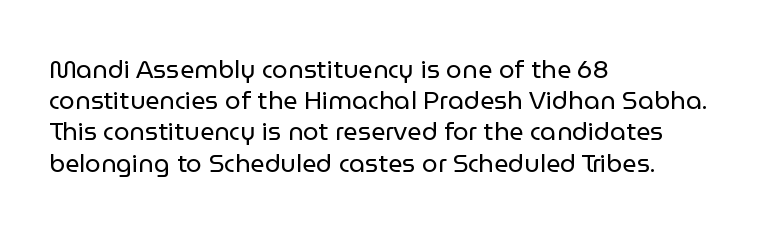
{"italic": "no", "bold": "no", "underline": "no", "align": "left", "line_spacing": "normal", "line_spacing_ratio": 1.25, "letter_spacing": "normal", "letter_spacing_em": 0.0, "glyph_px": 25}
